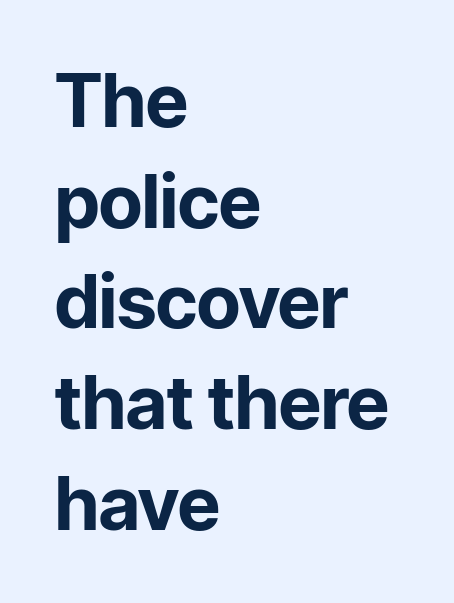
The rendering shows plain stroke endings on the letterforms — a sans-serif design. Teacher's note: observe the even left margin — that is flush-left alignment. These lines were composed using upright roman letters. The gap between lines stays unmarked.
